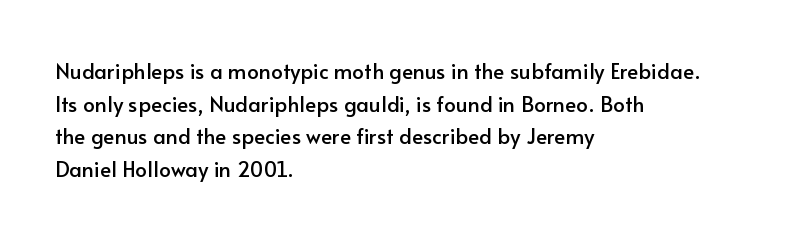
The line-height multiplier appears to be the usual default. Posture: straight, roman, zero tilt. This sample uses plain, unmodified letter spacing. No word sits above an underline.
